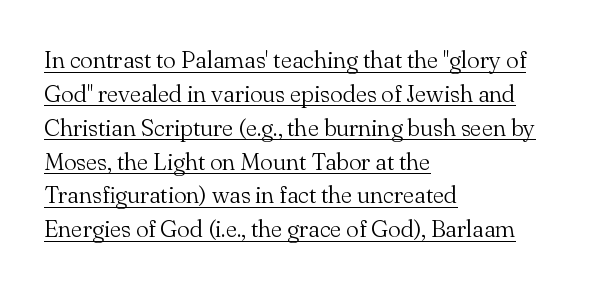
The lettering stays uniformly vertical, giving the passage a roman look. These lines stack with their left ends in a neat column. This rendering features underlined lettering. This block has exactly the height ordinary leading produces. Nobody touched the tracking dial on this one.
